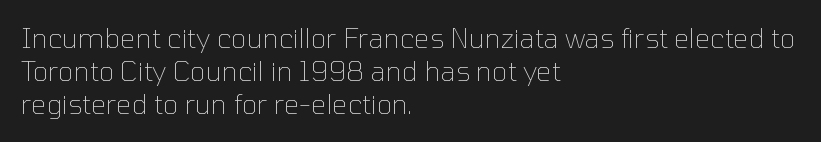
The zone under the glyphs is completely vacant. The passage is arranged the way most books set body copy — flush left. The type sits square on the baseline with zero lean. Weight: in the light-to-regular range. In terms of letterspacing, this is plain default setting.
